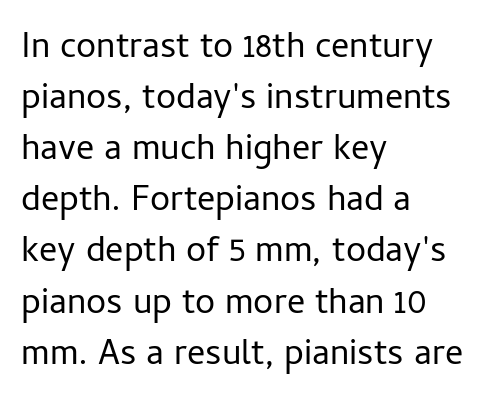
{"serif": "no", "italic": "no", "bold": "no", "weight": "regular", "width": "normal", "stroke_contrast": "low", "x_height": "medium", "monospaced": "no", "underline": "no", "align": "left", "line_spacing": "normal", "line_spacing_ratio": 1.42, "letter_spacing": "normal", "letter_spacing_em": 0.0, "glyph_px": 36}
